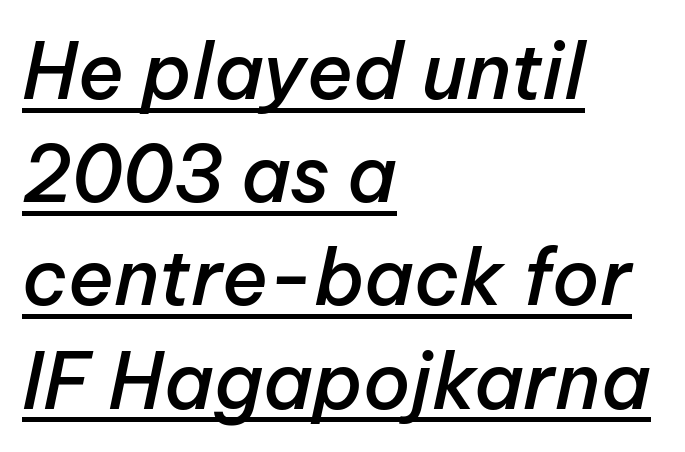
The image shows 77 px semibold type, italic (leaning right); set left-aligned, normal line spacing (1.34x), normal letter spacing, underlined; low stroke contrast and a medium x-height.
